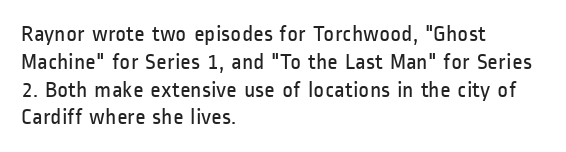
Q: Is the text bold? A: No.
Q: Is the text italic (slanted)? A: No, it is upright.
Q: Is the text underlined? A: No.
Q: How is the paragraph aligned? A: Left-aligned.
Q: Is the spacing between letters normal or unusually wide? A: Normal.
